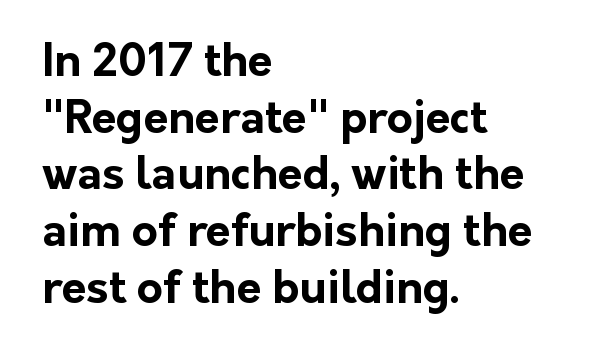
{"serif": "no", "italic": "no", "bold": "yes", "weight": "bold", "width": "normal", "stroke_contrast": "low", "x_height": "medium", "monospaced": "no", "underline": "no", "align": "left", "line_spacing": "normal", "line_spacing_ratio": 1.26, "letter_spacing": "normal", "letter_spacing_em": 0.0, "glyph_px": 45}
